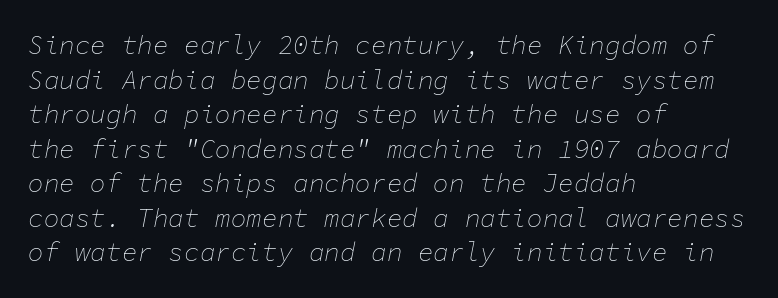
{"italic": "yes", "lean": "right", "slant_degrees": 11, "bold": "no", "underline": "no", "align": "left", "line_spacing": "normal", "line_spacing_ratio": 1.33, "letter_spacing": "normal", "letter_spacing_em": 0.0, "glyph_px": 26}
